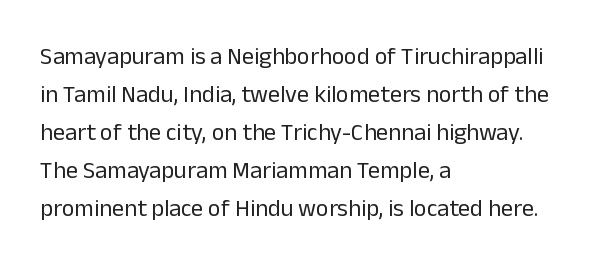
The image shows 24 px text type, upright; set left-aligned, normal line spacing (1.58x), normal letter spacing, not underlined.
